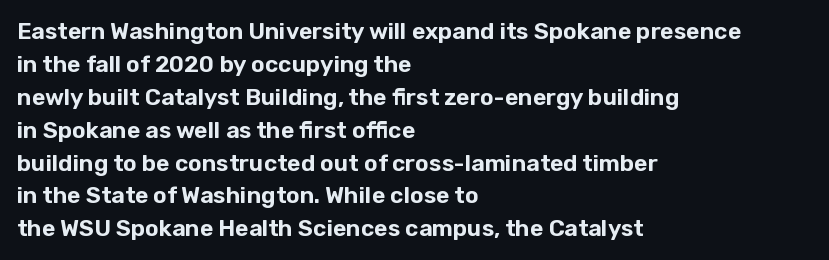
Q: Is the text italic (slanted)? A: No, it is upright.
Q: Is the text underlined? A: No.
Q: How is the paragraph aligned? A: Left-aligned.
Q: Is the spacing between letters normal or unusually wide? A: Normal.
Q: Is the spacing between lines tight, normal or loose? A: Normal.
